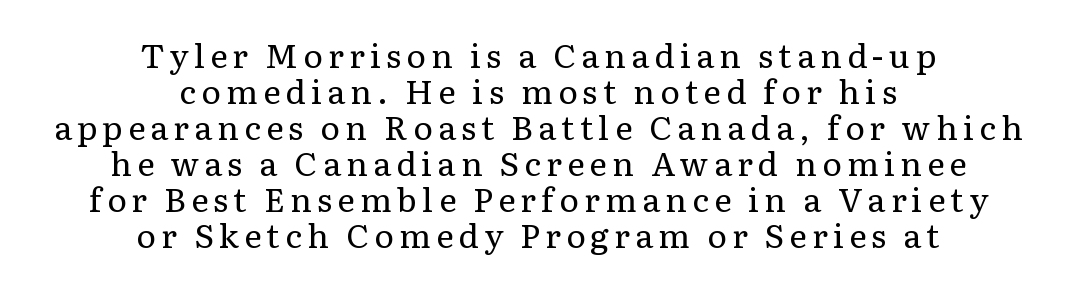
{"serif": "yes", "italic": "no", "bold": "no", "weight": "regular", "width": "normal", "stroke_contrast": "low", "x_height": "medium", "monospaced": "no", "underline": "no", "align": "center", "line_spacing": "tight", "line_spacing_ratio": 1.09, "glyph_px": 33}
